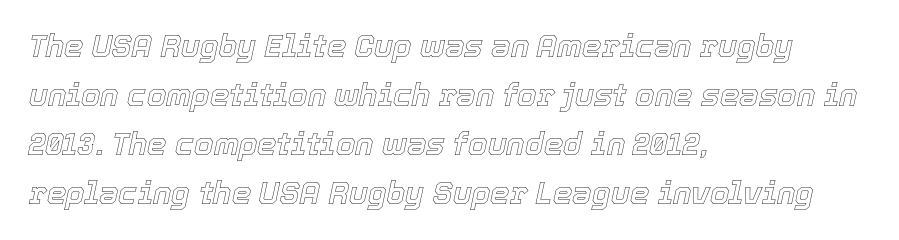
The image shows 31 px text type, italic (leaning right); set left-aligned, normal line spacing (1.58x), normal letter spacing, not underlined; a medium x-height.
